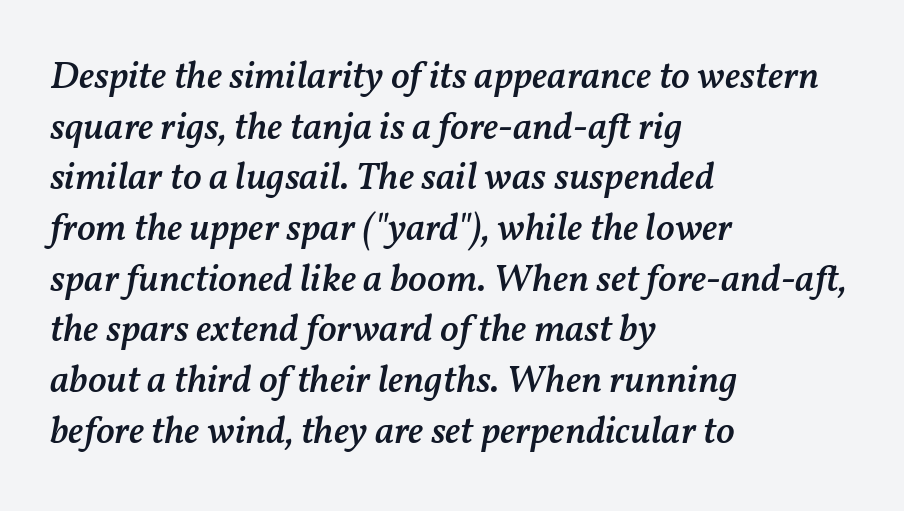
No extra tracking has been applied to these lines. Firm but not heavy-handed strokes: this text is semibold. The setting favours the left margin, as ordinary paragraphs usually do. Evenly set lines give the paragraph a standard silhouette. The rendering uses natural spacing where letterforms have individual widths. Any mark beneath the type? The region is blank.
